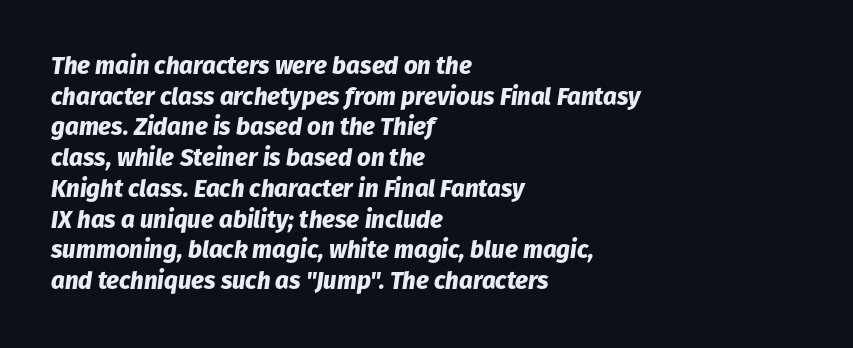
The image shows 24 px bold type, italic (leaning right); set left-aligned, normal line spacing (1.28x), normal letter spacing, not underlined.
